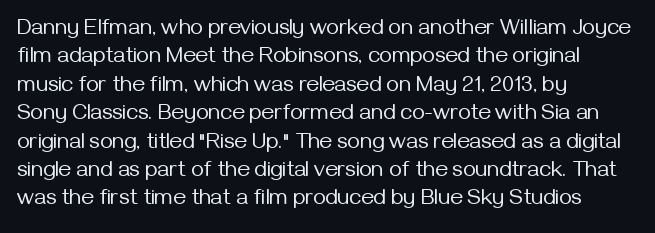
Q: Is the text bold? A: No.
Q: Is the text italic (slanted)? A: No, it is upright.
Q: Is the text underlined? A: No.
Q: How is the paragraph aligned? A: Left-aligned.
Q: Is the spacing between letters normal or unusually wide? A: Normal.
Q: Is the spacing between lines tight, normal or loose? A: Normal.
